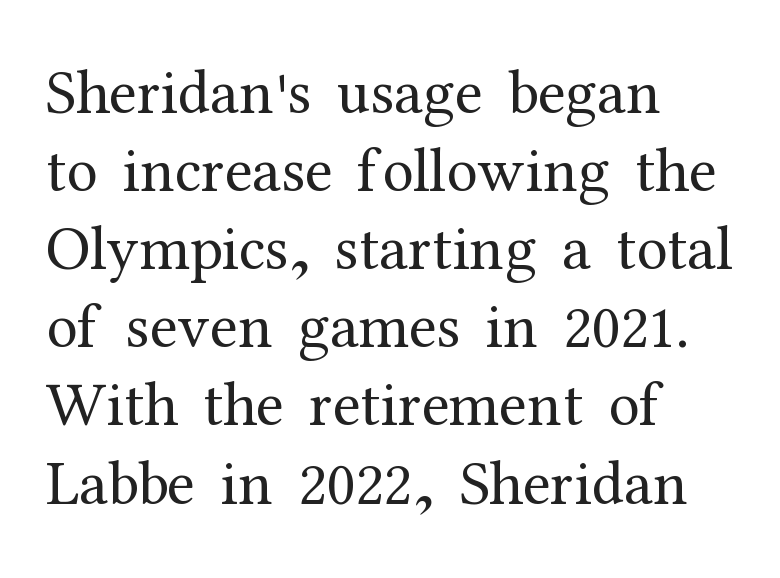
{"serif": "yes", "italic": "no", "bold": "no", "weight": "regular", "width": "normal", "stroke_contrast": "medium", "x_height": "medium", "monospaced": "no", "underline": "no", "align": "left", "line_spacing_ratio": 1.24, "letter_spacing": "normal", "letter_spacing_em": 0.0, "glyph_px": 63}
